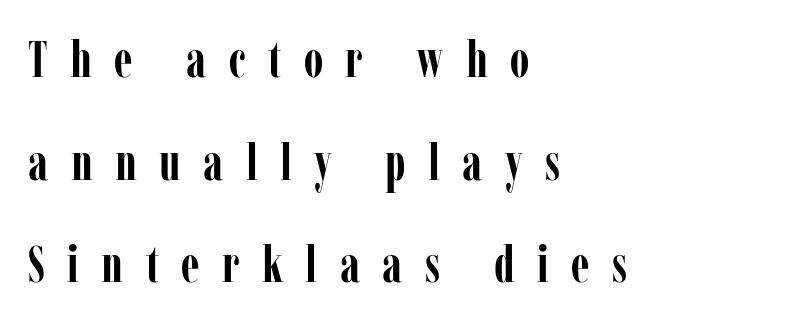
Every row of glyphs begins at an identical x-position on the left. Heavy-handed strokes throughout: this text is bold. Only glyphs here, with clear space below each row. The leading is generous, giving the passage an open texture. This sample has the flowing, uneven cadence of proportional lettering. Characters remain perfectly vertical along every line.
